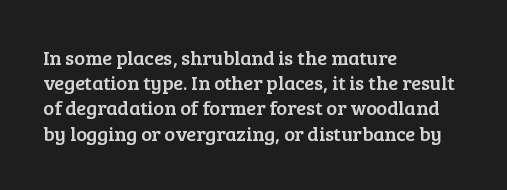
These lines keep a tight, regular rhythm from letter to letter. Successive baselines arrive at the customary interval. Unmarked baselines from the first word to the last. Casual observation: everything's shoved over to the left. This sample uses an upright cut, with every glyph sitting square on the baseline.
